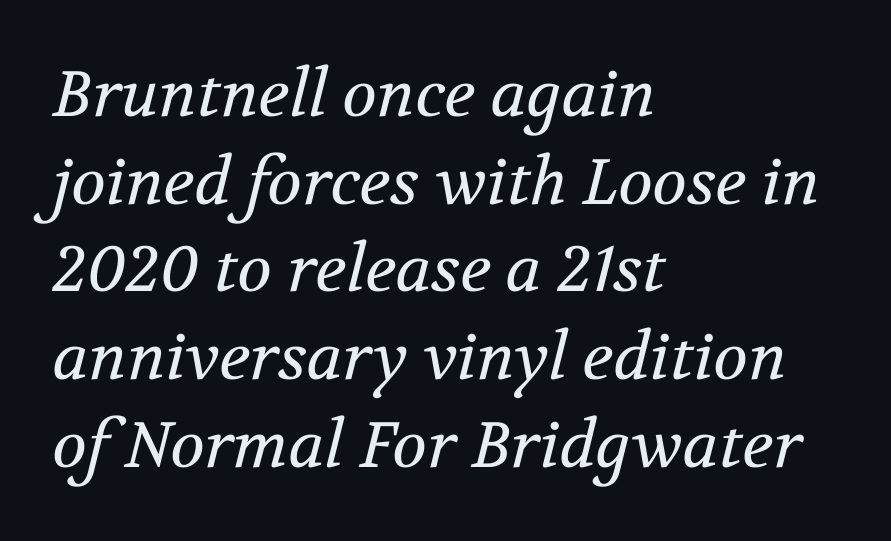
Q: Is the text bold? A: No.
Q: Is the text italic (slanted)? A: Yes, it leans right by about 12 degrees.
Q: Is the typeface a serif or a sans-serif typeface? A: Serif.
Q: Is the text underlined? A: No.
Q: How is the paragraph aligned? A: Left-aligned.
Q: Is the spacing between letters normal or unusually wide? A: Normal.
Q: Is the spacing between lines tight, normal or loose? A: Normal.
Q: Width (condensed, normal, or wide)? A: Normal.
Q: Stroke contrast? A: Medium.
Q: x-height? A: Medium.
Q: Monospaced? A: No.
